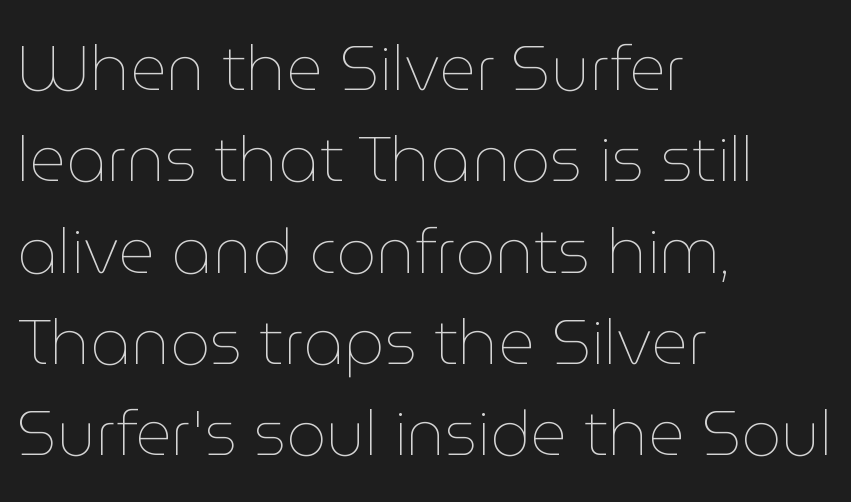
The image shows 63 px thin type, upright; set left-aligned, normal line spacing (1.45x), normal letter spacing, not underlined; low stroke contrast and a medium x-height.
